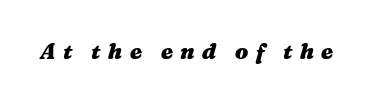
The image shows 22 px bold type, italic (leaning right); set unusually wide letter spacing (+0.33 em), not underlined.
